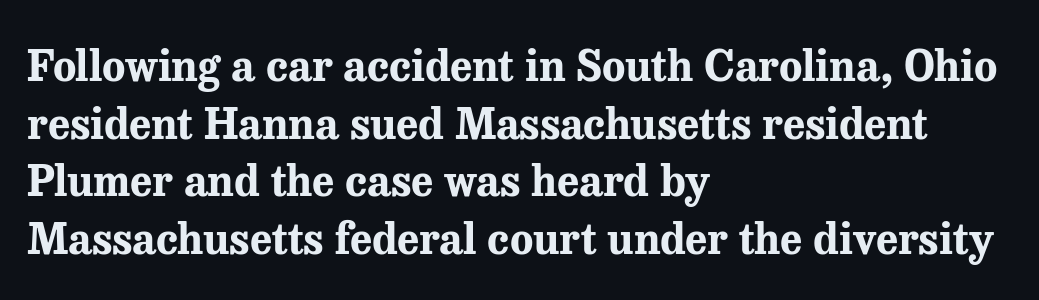
{"serif": "yes", "italic": "no", "bold": "yes", "weight": "bold", "width": "normal", "stroke_contrast": "medium", "x_height": "medium", "monospaced": "no", "underline": "no", "align": "left", "line_spacing": "normal", "line_spacing_ratio": 1.34, "letter_spacing": "normal", "letter_spacing_em": 0.0, "glyph_px": 43}
